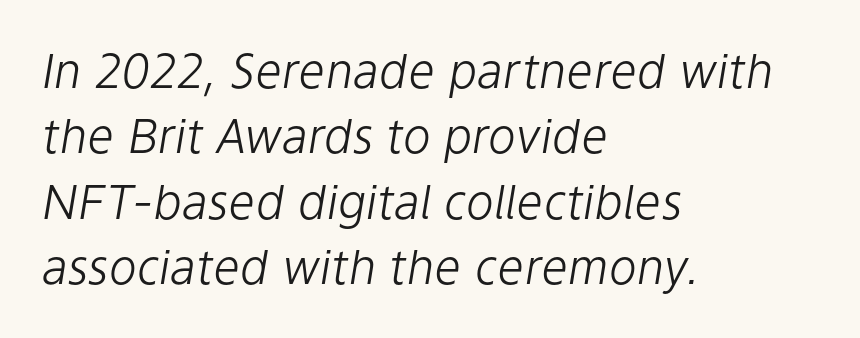
Q: Is the text bold? A: No.
Q: Is the text italic (slanted)? A: Yes, it leans right by about 9 degrees.
Q: Is the text underlined? A: No.
Q: How is the paragraph aligned? A: Left-aligned.
Q: Is the spacing between letters normal or unusually wide? A: Normal.
Q: Is the spacing between lines tight, normal or loose? A: Normal.
Q: Width (condensed, normal, or wide)? A: Normal.
Q: Stroke contrast? A: Low.
Q: x-height? A: Medium.
Q: Monospaced? A: No.
